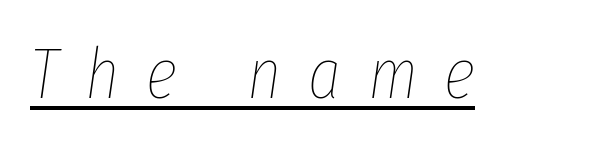
{"italic": "yes", "lean": "right", "slant_degrees": 8, "bold": "no", "weight": "thin", "width": "condensed", "stroke_contrast": "low", "x_height": "medium", "monospaced": "no", "underline": "yes", "letter_spacing": "wide", "letter_spacing_em": 0.37, "glyph_px": 72}
